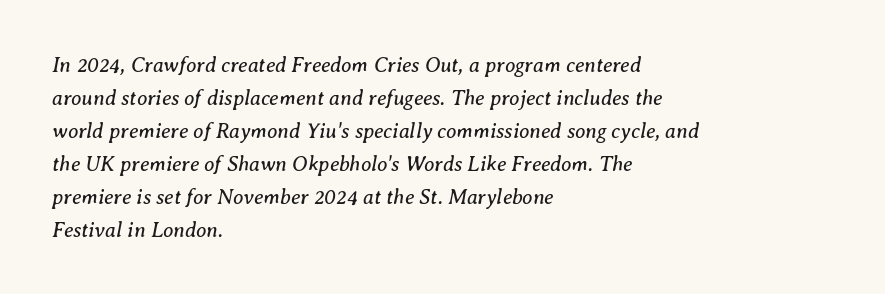
{"italic": "yes", "lean": "right", "slant_degrees": 8, "bold": "no", "underline": "no", "align": "left", "line_spacing": "normal", "line_spacing_ratio": 1.57, "letter_spacing": "normal", "letter_spacing_em": 0.0, "glyph_px": 21}
